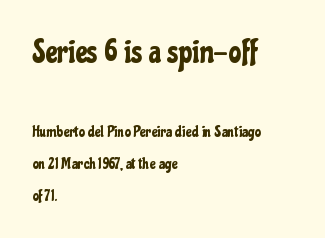
These two chunks differ in scale, with the top chunk taking the larger measure. Where is the straight margin? On the left. The face used here is proportionally spaced, like ordinary book or web type. Do the letters lean? They stand straight.
